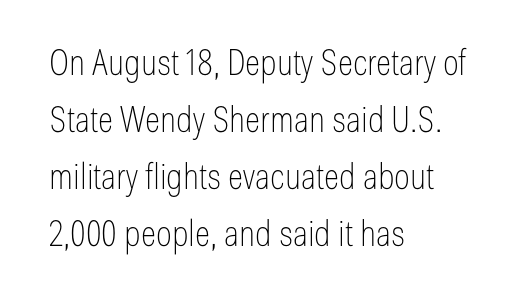
The image shows 36 px thin, condensed sans-serif type, upright; set left-aligned, normal line spacing (1.58x), normal letter spacing, not underlined; low stroke contrast and a medium x-height.
